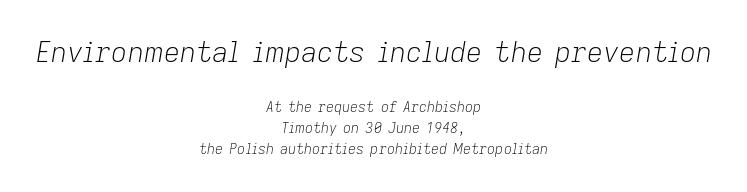
Q: Is the text bold? A: No.
Q: Is the text italic (slanted)? A: Yes, it leans right by about 9 degrees.
Q: Is the text underlined? A: No.
Q: How is the paragraph aligned? A: Centered.
Q: Is the spacing between letters normal or unusually wide? A: Normal.
Q: Is the spacing between lines tight, normal or loose? A: Normal.
Q: Which block of text is set in a larger size, the first (top) or the second (bottom)? A: The first (top) one.
Q: Width (condensed, normal, or wide)? A: Normal.
Q: Stroke contrast? A: Low.
Q: x-height? A: Medium.
Q: Monospaced? A: No.
